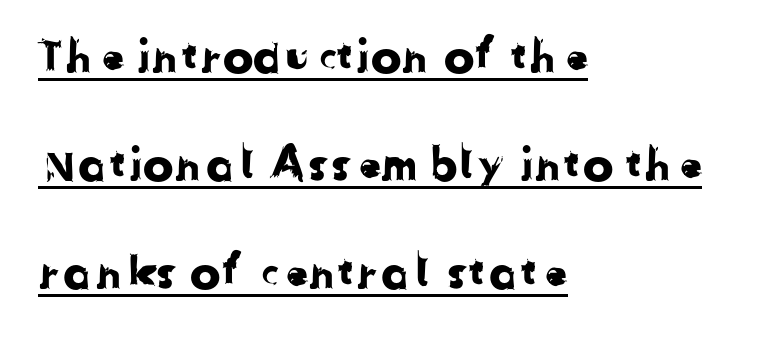
Varying glyph widths throughout — classic text-font behaviour. Notice the wide empty band between every row — that's loose leading. In designer terms, the underline attribute is active on this setting. Short and long lines alike share a common starting point at left. Is the letter spacing exaggerated? No — it looks like the ordinary default. Nope, no serifs anywhere on these letters.
